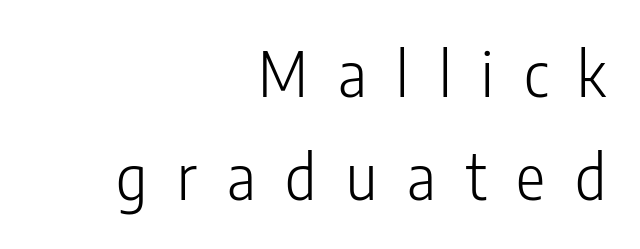
{"serif": "no", "italic": "no", "bold": "no", "weight": "light", "width": "condensed", "stroke_contrast": "low", "x_height": "medium", "monospaced": "no", "underline": "no", "align": "right", "line_spacing": "normal", "line_spacing_ratio": 1.69, "letter_spacing": "wide", "letter_spacing_em": 0.49, "glyph_px": 61}
